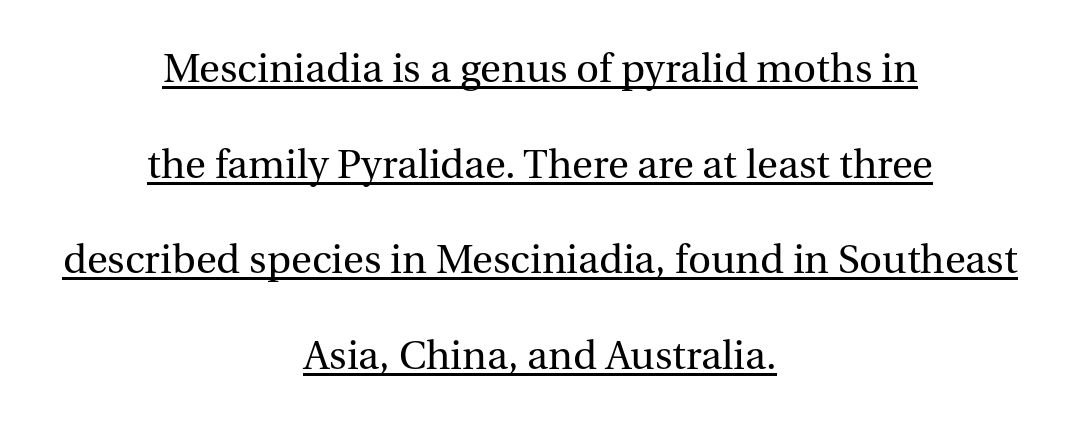
The cut favours lightness, reaching ordinary text weight at its darkest. You can tell from the footed stems that serif type was used. Varying glyph widths throughout — classic text-font behaviour. A roman cut, with each character standing at attention. The lines are quadded center.
